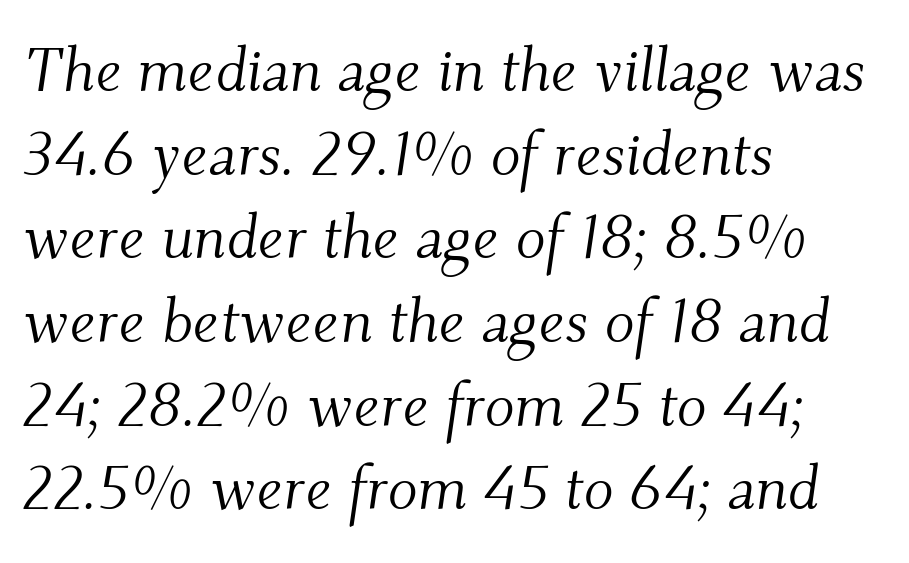
Q: Is the text bold? A: No.
Q: Is the text italic (slanted)? A: Yes, it leans right by about 9 degrees.
Q: Is the typeface a serif or a sans-serif typeface? A: Serif.
Q: Is the text underlined? A: No.
Q: How is the paragraph aligned? A: Left-aligned.
Q: Is the spacing between letters normal or unusually wide? A: Normal.
Q: Is the spacing between lines tight, normal or loose? A: Normal.
Q: Width (condensed, normal, or wide)? A: Normal.
Q: Stroke contrast? A: Medium.
Q: x-height? A: Small.
Q: Monospaced? A: No.
